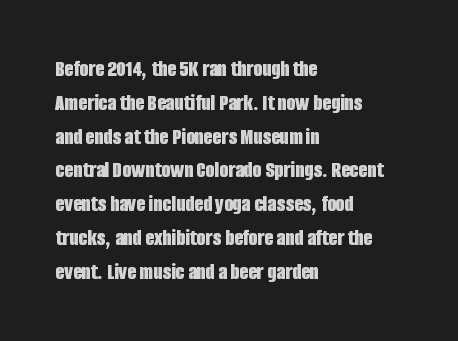
Q: Is the text bold? A: Yes.
Q: Is the text italic (slanted)? A: No, it is upright.
Q: Is the text underlined? A: No.
Q: How is the paragraph aligned? A: Left-aligned.
Q: Is the spacing between letters normal or unusually wide? A: Normal.
Q: Is the spacing between lines tight, normal or loose? A: Normal.
